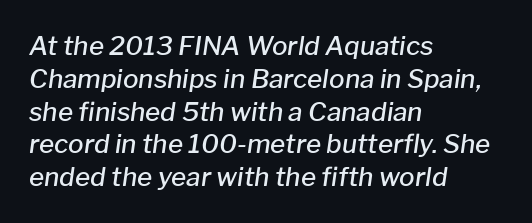
{"italic": "yes", "lean": "right", "slant_degrees": 8, "bold": "semi", "underline": "no", "align": "left", "line_spacing": "normal", "line_spacing_ratio": 1.26, "letter_spacing": "normal", "letter_spacing_em": 0.0, "glyph_px": 26}
